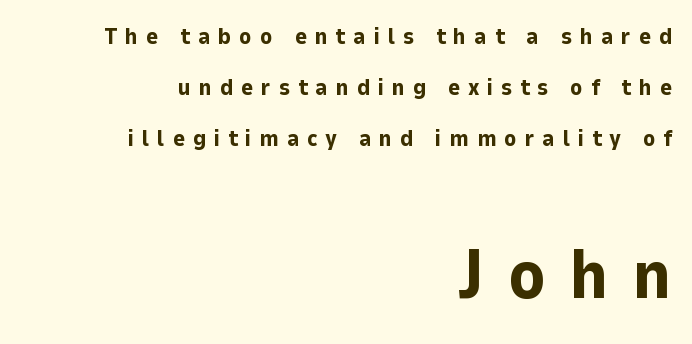
The image shows 69 px bold sans-serif type, upright; set right-aligned, loose line spacing (2.22x), unusually wide letter spacing (+0.34 em), not underlined; the second (bottom) block is 3.0x larger; low stroke contrast and a medium x-height.
